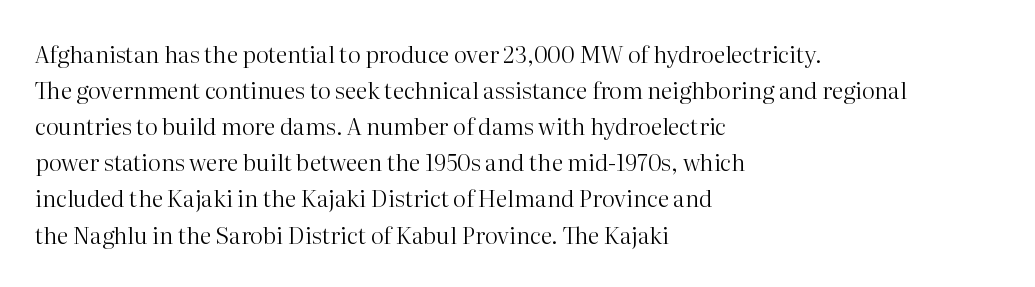
Q: Is the text bold? A: No.
Q: Is the text italic (slanted)? A: No, it is upright.
Q: Is the text underlined? A: No.
Q: How is the paragraph aligned? A: Left-aligned.
Q: Is the spacing between letters normal or unusually wide? A: Normal.
Q: Is the spacing between lines tight, normal or loose? A: Normal.
